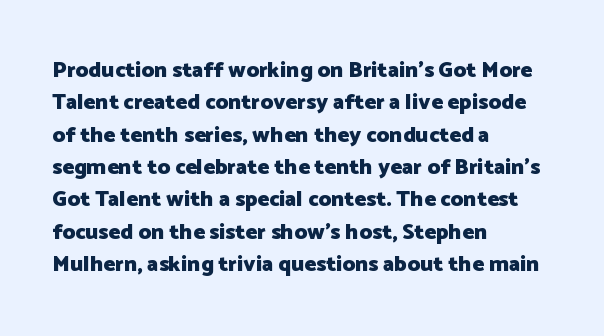
This block has exactly the height ordinary leading produces. A roman cut, with each character standing at attention. Typesetter's note: full bold, strokes at maximum text heaviness. The rendering anchors every line to the left-hand side.
